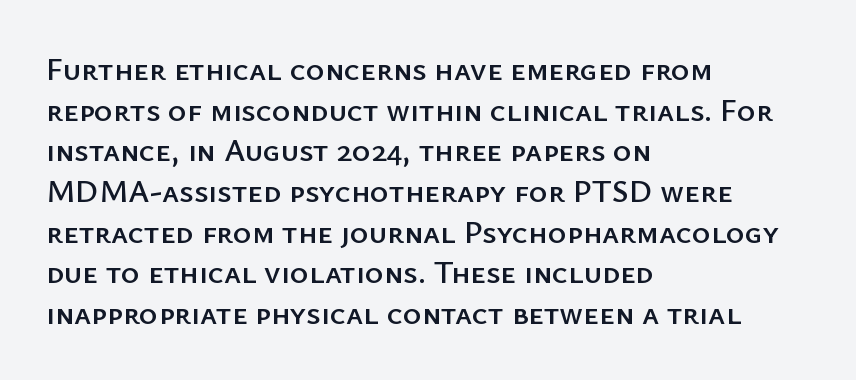
Type without underlining. Does extra space separate the letters? No, they use regular spacing. How would I describe the line gaps? Plain and ordinary. The passage shown is typeset with a sans-serif family. Do the characters align in a grid? No, the font is proportional. Is the block centered? No — it sits flush against the left margin.
